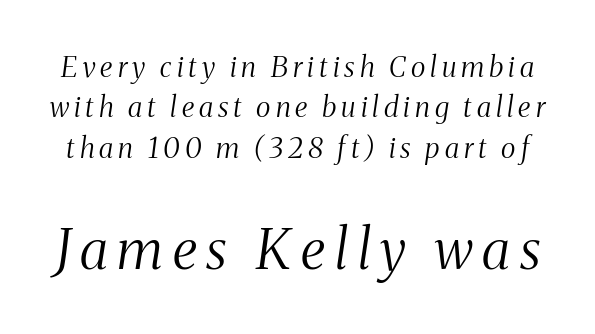
Character widths vary here, with narrow letters taking less room than wide ones. Regular leading. Posture: slanted. Serifs: yes, visible at the terminals of the letterforms. These two chunks differ in scale, with the bottom chunk taking the larger measure. The characters are drawn with everyday or finer stroke widths.
